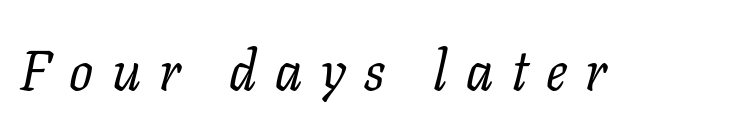
{"serif": "yes", "italic": "yes", "lean": "right", "slant_degrees": 11, "bold": "no", "weight": "regular", "width": "normal", "stroke_contrast": "low", "x_height": "medium", "monospaced": "no", "underline": "no", "letter_spacing": "wide", "letter_spacing_em": 0.33, "glyph_px": 56}
